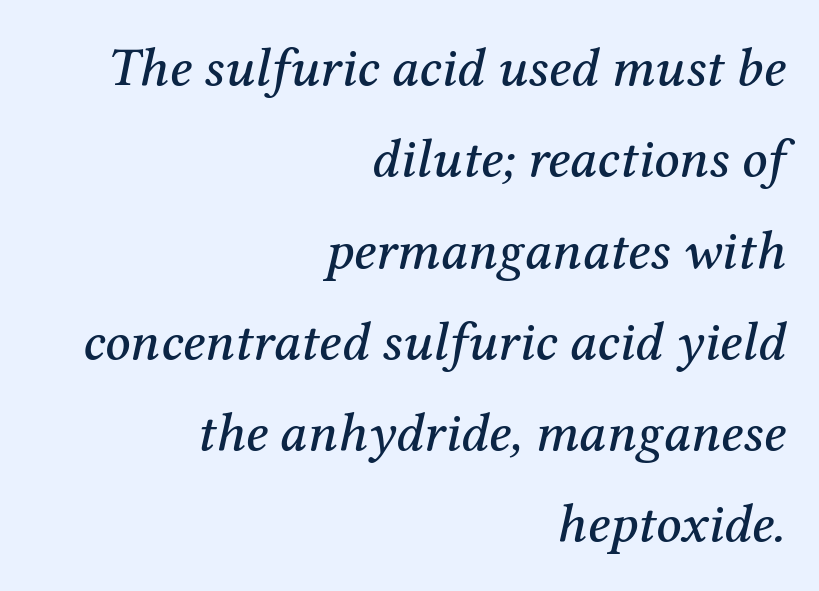
If you drew a line through each stem, it would be angled. The setting favours the right margin, as signatures and pull-quotes sometimes do. Is this a fixed-width face? No — the glyphs have proportional, varying widths. Unmarked baselines from the first word to the last. How would I describe the line gaps? Plain and ordinary. Serifs: yes, visible at the terminals of the letterforms.
